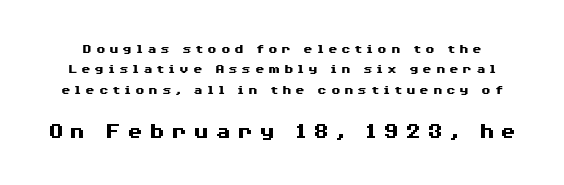
{"italic": "no", "bold": "yes", "underline": "no", "line_spacing": "normal", "line_spacing_ratio": 1.46, "letter_spacing": "wide", "letter_spacing_em": 0.26, "larger_block": "second", "size_ratio": 1.64, "glyph_px": 23}
